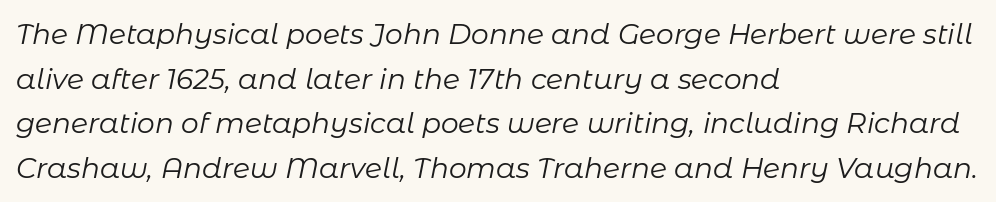
{"italic": "yes", "lean": "right", "slant_degrees": 11, "bold": "no", "weight": "regular", "width": "normal", "stroke_contrast": "low", "x_height": "medium", "monospaced": "no", "underline": "no", "align": "left", "line_spacing": "normal", "line_spacing_ratio": 1.59, "letter_spacing": "normal", "letter_spacing_em": 0.0, "glyph_px": 28}
